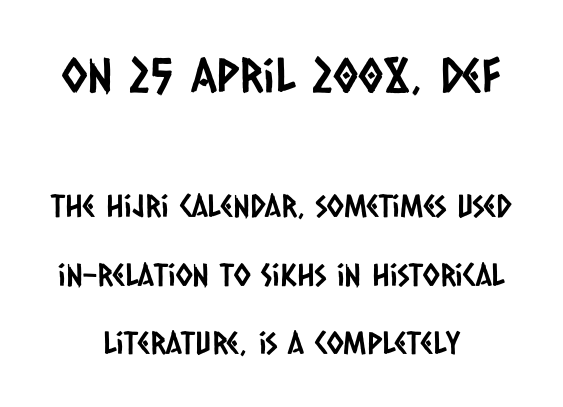
Underlining? Definitely not there. This sample uses plain, unmodified letter spacing. Rows of type keep a wide berth in the vertical direction. A sans-serif font was chosen for this passage. The first block has been scaled up relative to the second.
